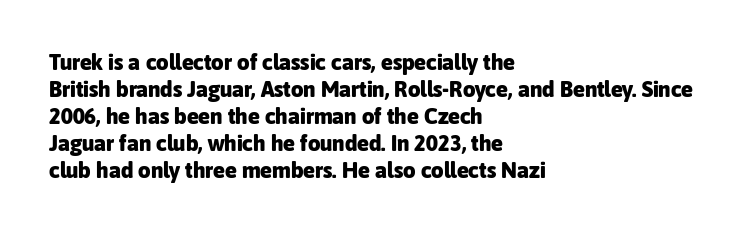
{"italic": "no", "bold": "yes", "underline": "no", "align": "left", "line_spacing_ratio": 1.23, "letter_spacing": "normal", "letter_spacing_em": 0.0, "glyph_px": 22}
